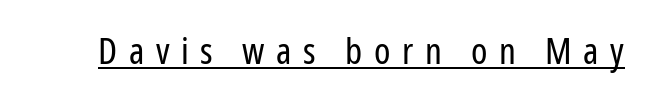
You can tell from the bare stems that sans-serif type was used. Heft: none added — not bold. Do the letters lean? They stand straight. This rendering features underlined lettering. You could only call the tracking loose — the letters float apart.
